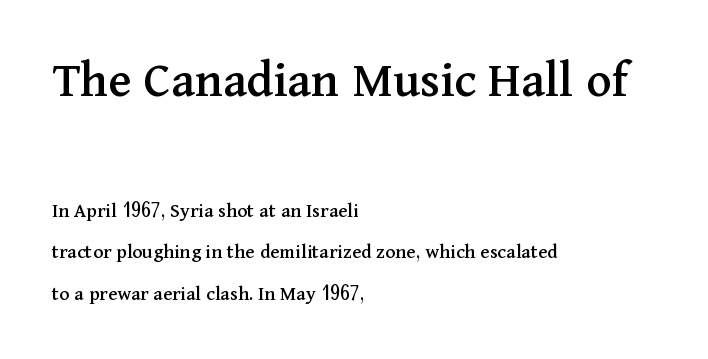
The horizontal fit of the characters is conventional and even. The letters advance in unequal steps, a hallmark of proportional type. Of the two passages, the one on top uses the larger point size. This sample trades compactness for vertical openness between lines. Honestly, there is no underline to notice here at all.
